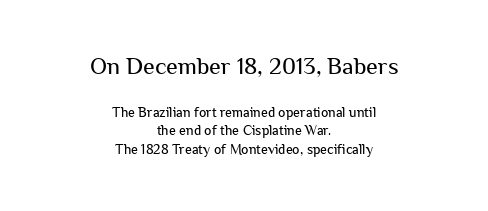
{"italic": "no", "bold": "no", "underline": "no", "align": "center", "line_spacing": "normal", "line_spacing_ratio": 1.32, "letter_spacing": "normal", "letter_spacing_em": 0.0, "larger_block": "first", "size_ratio": 1.71, "glyph_px": 24}
